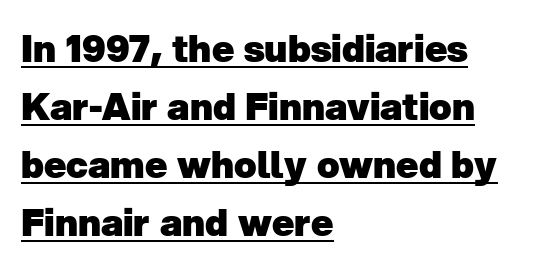
A typographer would call this underscored text. How heavy is the stroke? Heavy — this is a bold. Successive baselines arrive at the customary interval. Think of a printed novel: that variable character pitch is what you see here. The letters sit at their default tracking, neither squeezed nor spread. Casual observation: everything's shoved over to the left.
